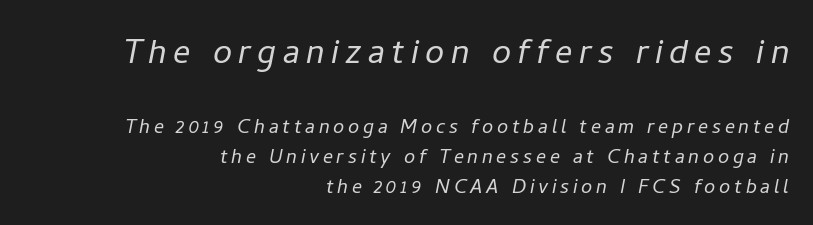
Q: Is the text bold? A: No.
Q: Is the text italic (slanted)? A: Yes, it leans right by about 11 degrees.
Q: Is the text underlined? A: No.
Q: How is the paragraph aligned? A: Right-aligned.
Q: Which block of text is set in a larger size, the first (top) or the second (bottom)? A: The first (top) one.
Q: Width (condensed, normal, or wide)? A: Normal.
Q: Stroke contrast? A: Low.
Q: x-height? A: Medium.
Q: Monospaced? A: No.
